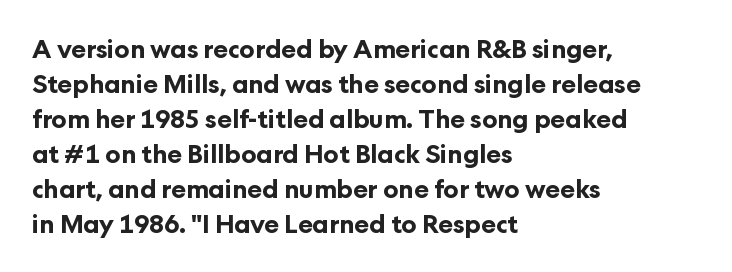
The image shows 25 px bold type, upright; set left-aligned, normal line spacing (1.4x), normal letter spacing, not underlined.
